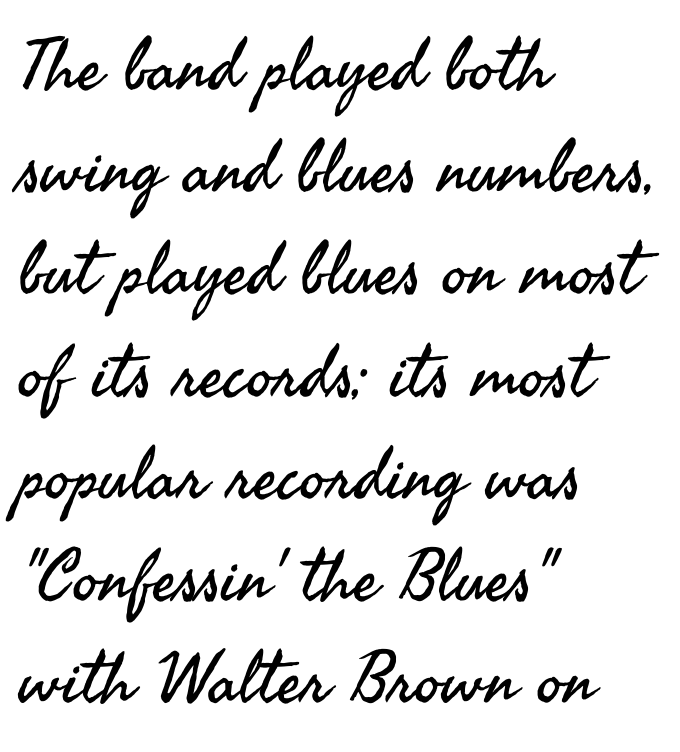
Q: Is the text bold? A: No.
Q: Is the text italic (slanted)? A: Yes.
Q: Is the typeface a serif or a sans-serif typeface? A: Sans-serif.
Q: Is the text underlined? A: No.
Q: How is the paragraph aligned? A: Left-aligned.
Q: Is the spacing between letters normal or unusually wide? A: Normal.
Q: Is the spacing between lines tight, normal or loose? A: Normal.
Q: Width (condensed, normal, or wide)? A: Normal.
Q: Stroke contrast? A: Medium.
Q: x-height? A: Small.
Q: Monospaced? A: No.
